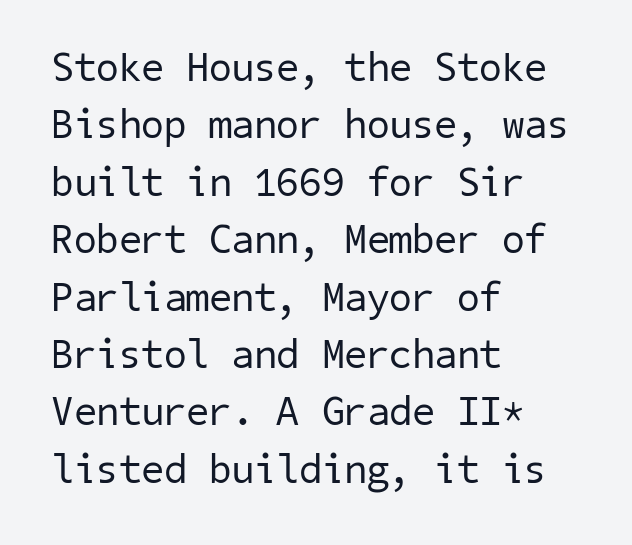
{"serif": "no", "bold": "no", "weight": "regular", "width": "normal", "stroke_contrast": "low", "x_height": "medium", "underline": "no", "align": "left", "line_spacing": "normal", "line_spacing_ratio": 1.4, "letter_spacing": "normal", "letter_spacing_em": 0.0, "glyph_px": 41}
